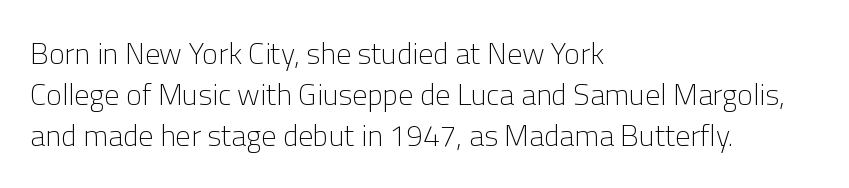
{"serif": "no", "italic": "no", "bold": "no", "weight": "light", "width": "normal", "stroke_contrast": "low", "x_height": "medium", "monospaced": "no", "underline": "no", "align": "left", "line_spacing": "normal", "line_spacing_ratio": 1.36, "letter_spacing": "normal", "letter_spacing_em": 0.0, "glyph_px": 30}
